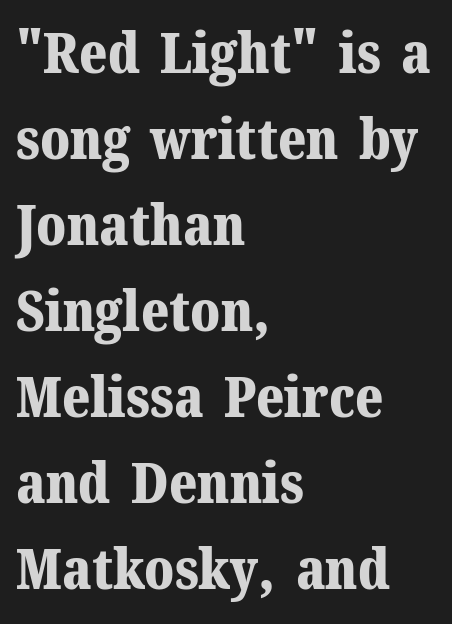
The image shows 57 px bold serif type, upright; set left-aligned, normal line spacing (1.51x), normal letter spacing, not underlined; medium stroke contrast and a medium x-height.
